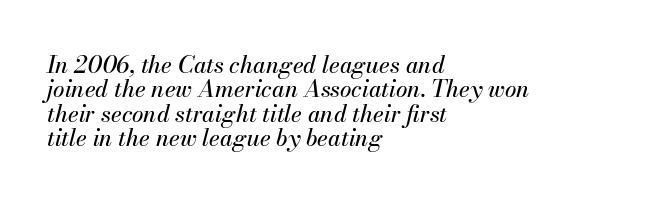
Q: Is the text italic (slanted)? A: Yes, it leans right by about 13 degrees.
Q: Is the text underlined? A: No.
Q: How is the paragraph aligned? A: Left-aligned.
Q: Is the spacing between letters normal or unusually wide? A: Normal.
Q: Is the spacing between lines tight, normal or loose? A: Tight.
